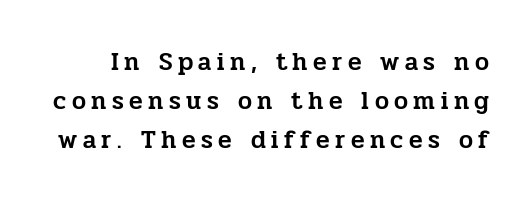
The image shows 25 px text type, upright; set normal line spacing (1.56x), unusually wide letter spacing (+0.22 em), not underlined.
